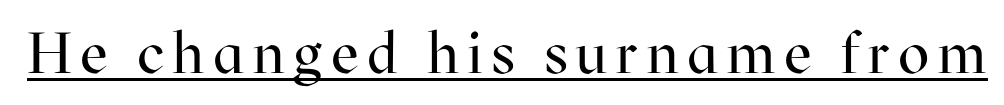
The letters look calm and open, with moderate or lighter stems. The passage shown is typed in a proportional face where columns would drift. This is underlined copy, the kind a proofreader might mark for attention. Does the lettering tilt? It doesn't — this is upright. Does the type have serifs? Yes, each stem ends in a small foot.
